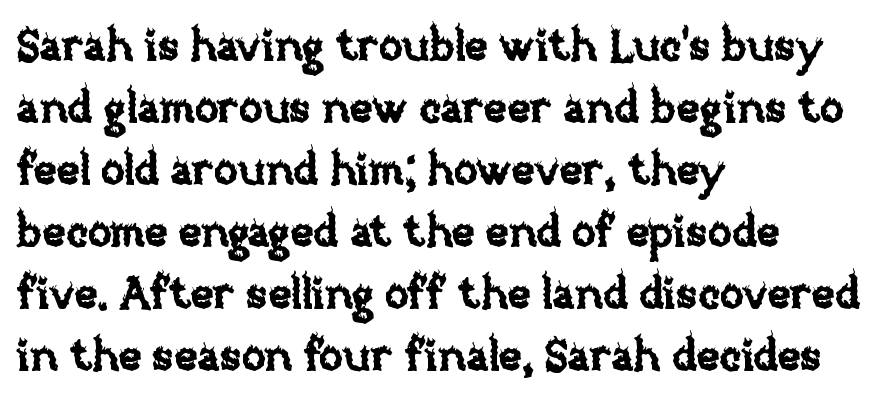
The image shows 44 px text type, upright; set left-aligned, normal line spacing (1.41x), normal letter spacing, not underlined; low stroke contrast and a large x-height.
